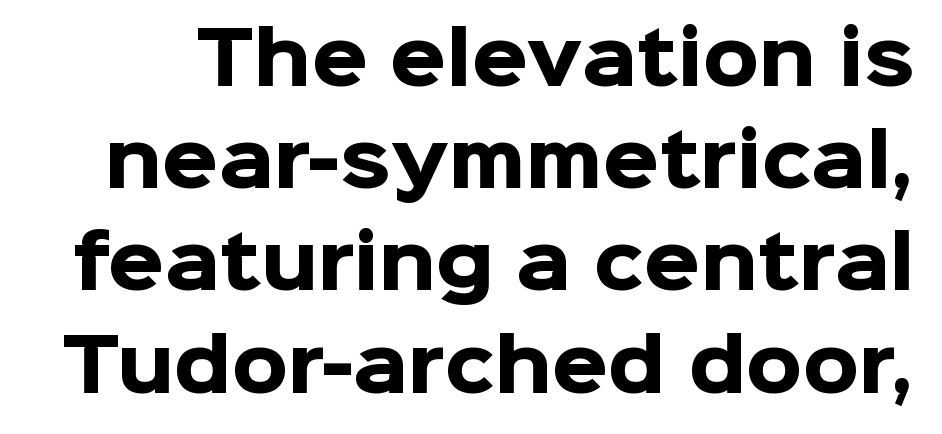
{"serif": "no", "italic": "no", "bold": "yes", "weight": "heavy", "width": "normal", "stroke_contrast": "low", "x_height": "medium", "monospaced": "no", "underline": "no", "line_spacing": "normal", "line_spacing_ratio": 1.42, "letter_spacing": "normal", "letter_spacing_em": 0.0, "glyph_px": 72}
